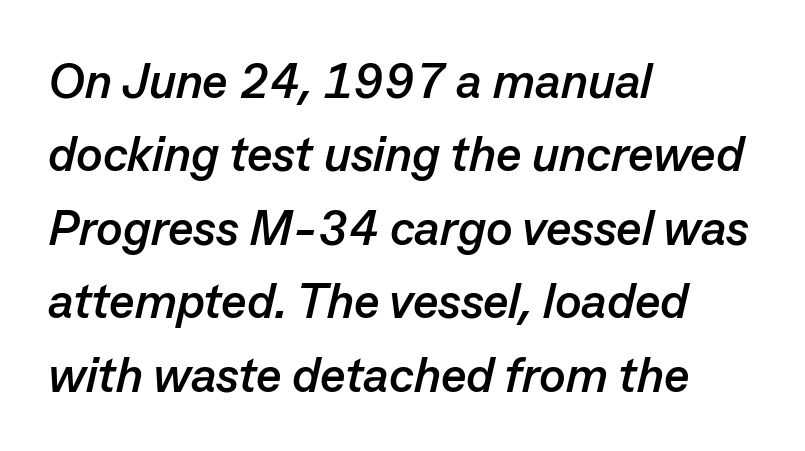
Regular leading. Yep, that's italic — everything's leaning. Horizontal alignment here is leftward, the default for most running prose. Descenders are the only things crossing below the line.
